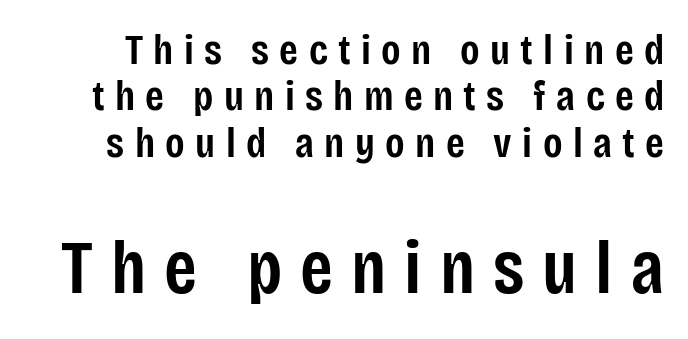
Q: Is the text bold? A: Semi-bold.
Q: Is the text italic (slanted)? A: No, it is upright.
Q: Is the typeface a serif or a sans-serif typeface? A: Sans-serif.
Q: Is the text underlined? A: No.
Q: Is the spacing between letters normal or unusually wide? A: Unusually wide.
Q: Is the spacing between lines tight, normal or loose? A: Tight.
Q: Which block of text is set in a larger size, the first (top) or the second (bottom)? A: The second (bottom) one.
Q: Width (condensed, normal, or wide)? A: Condensed.
Q: Stroke contrast? A: Low.
Q: x-height? A: Large.
Q: Monospaced? A: No.
